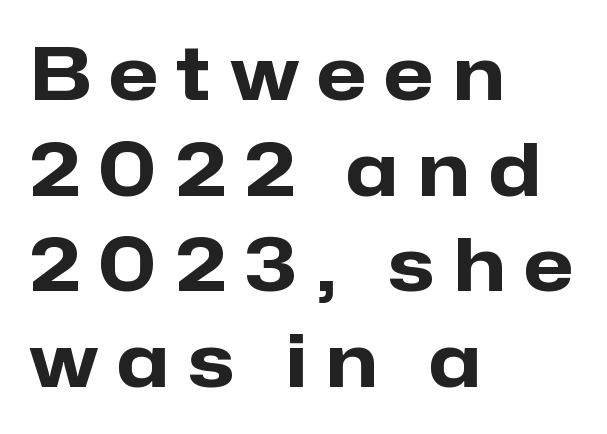
Each letter keeps its own natural width here, so spacing adapts to shape. Nobody drew a line under any word here. Where is the straight margin? On the left. What kind of face is this? One without serifs — a sans. Inter-character spacing is expanded well beyond the font's built-in metrics. Regarding leading, the lines here are spaced in the standard way.
